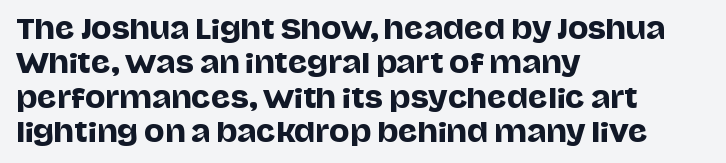
{"italic": "no", "underline": "no", "align": "left", "line_spacing": "normal", "line_spacing_ratio": 1.27, "letter_spacing": "normal", "letter_spacing_em": 0.0, "glyph_px": 27}
